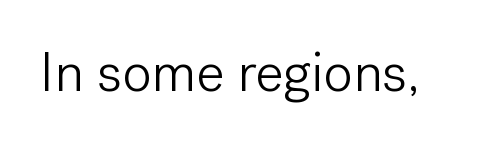
The image shows 55 px light sans-serif type, upright; set normal letter spacing, not underlined; low stroke contrast and a medium x-height.
